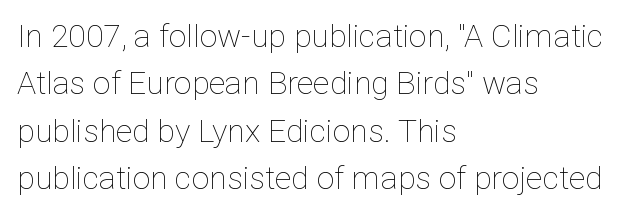
{"italic": "no", "bold": "no", "weight": "thin", "width": "normal", "stroke_contrast": "low", "x_height": "medium", "monospaced": "no", "underline": "no", "align": "left", "line_spacing": "normal", "line_spacing_ratio": 1.48, "letter_spacing": "normal", "letter_spacing_em": 0.0, "glyph_px": 32}
